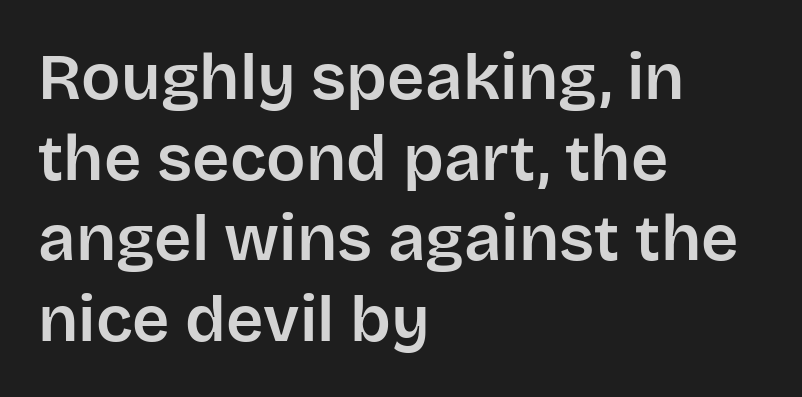
Students, note that the glyphs here touch the page at normal intervals. The specimen reads as upright at a glance. Horizontally, the lines are justified to the leading edge only. Nobody drew a line under any word here. A typesetter would label this face a sans. The letters advance in unequal steps, a hallmark of proportional type.
